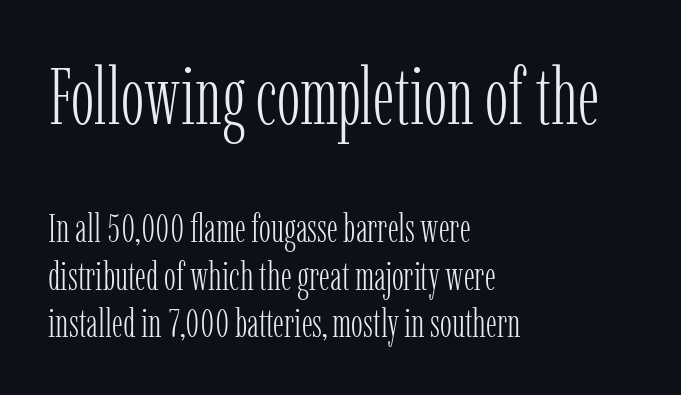
Letters rest on an invisible, unmarked baseline. These lines keep a tight, regular rhythm from letter to letter. I'd call this a serif setting — the letters wear small feet. This is the regular roman posture of the typeface. Is the type heavy? It reads as light-to-regular instead. If you drew a ruler down the left edge, every line would touch it.
